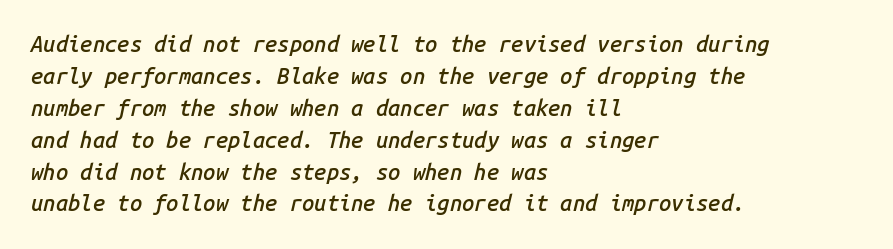
{"italic": "yes", "lean": "right", "slant_degrees": 14, "bold": "semi", "underline": "no", "align": "left", "line_spacing": "normal", "line_spacing_ratio": 1.45, "letter_spacing": "normal", "letter_spacing_em": 0.0, "glyph_px": 22}
